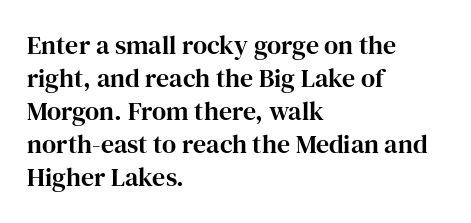
Q: Is the text italic (slanted)? A: No, it is upright.
Q: Is the text underlined? A: No.
Q: How is the paragraph aligned? A: Left-aligned.
Q: Is the spacing between letters normal or unusually wide? A: Normal.
Q: Is the spacing between lines tight, normal or loose? A: Normal.
